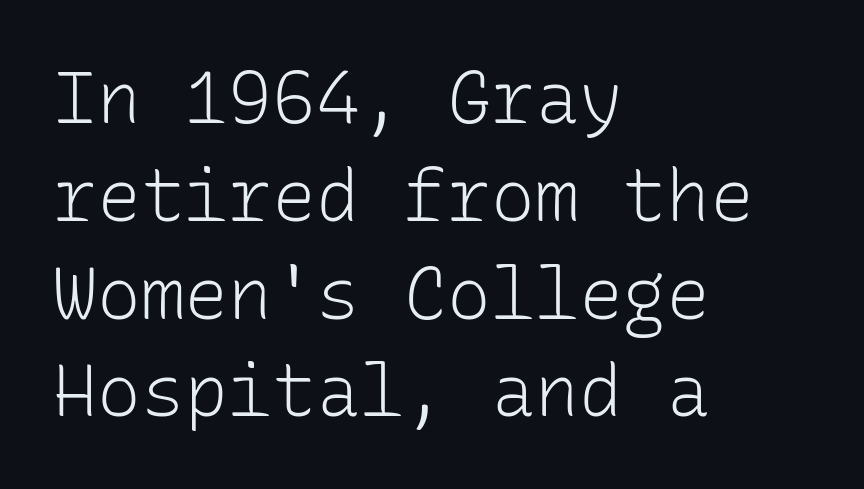
{"serif": "no", "italic": "no", "bold": "no", "weight": "light", "width": "normal", "stroke_contrast": "low", "x_height": "medium", "monospaced": "yes", "underline": "no", "align": "left", "line_spacing": "normal", "line_spacing_ratio": 1.34, "letter_spacing": "normal", "letter_spacing_em": 0.0, "glyph_px": 73}
